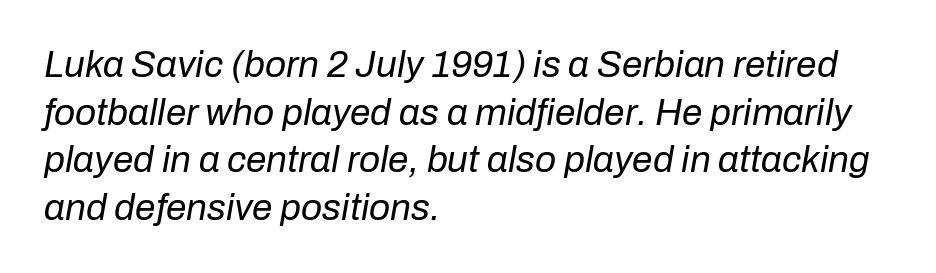
{"italic": "yes", "lean": "right", "slant_degrees": 10, "bold": "no", "weight": "regular", "width": "normal", "stroke_contrast": "low", "x_height": "medium", "monospaced": "no", "underline": "no", "align": "left", "line_spacing": "normal", "line_spacing_ratio": 1.29, "letter_spacing": "normal", "letter_spacing_em": 0.0, "glyph_px": 37}
